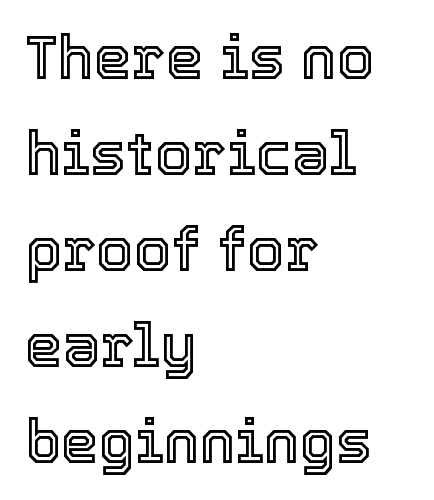
Q: Is the text italic (slanted)? A: No, it is upright.
Q: Is the text underlined? A: No.
Q: How is the paragraph aligned? A: Left-aligned.
Q: Is the spacing between letters normal or unusually wide? A: Normal.
Q: Is the spacing between lines tight, normal or loose? A: Normal.
Q: Width (condensed, normal, or wide)? A: Normal.
Q: x-height? A: Medium.
Q: Monospaced? A: No.
